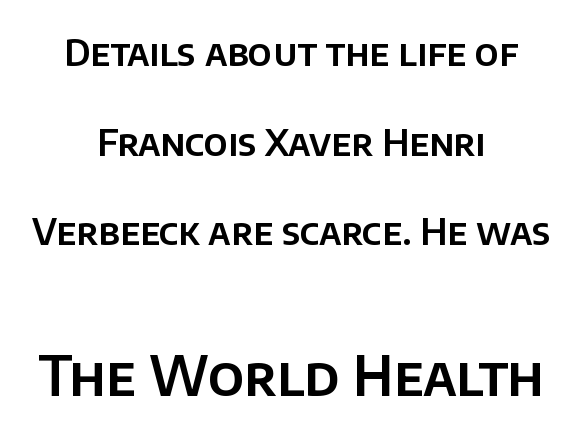
{"serif": "no", "italic": "no", "width": "normal", "stroke_contrast": "low", "x_height": "large", "monospaced": "no", "underline": "no", "align": "center", "line_spacing": "loose", "line_spacing_ratio": 2.49, "letter_spacing": "normal", "letter_spacing_em": 0.0, "larger_block": "second", "size_ratio": 1.5, "glyph_px": 54}
